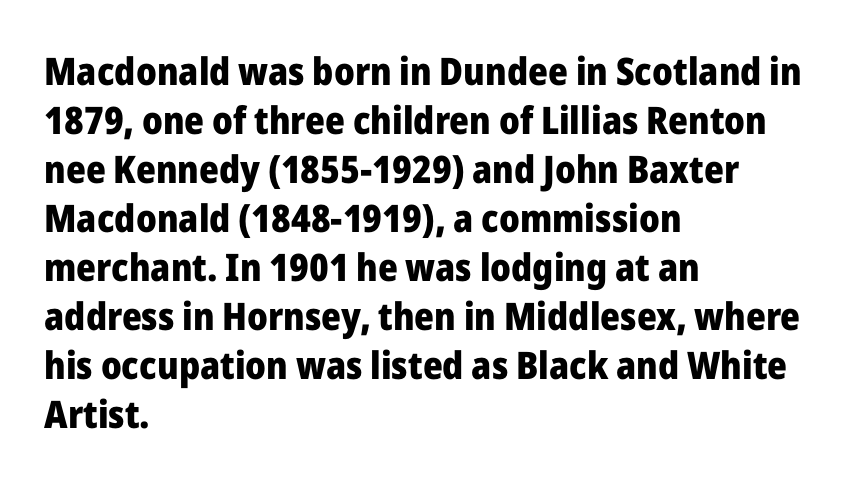
{"serif": "no", "italic": "no", "bold": "yes", "weight": "heavy", "width": "normal", "stroke_contrast": "low", "x_height": "medium", "monospaced": "no", "underline": "no", "align": "left", "line_spacing": "normal", "line_spacing_ratio": 1.29, "letter_spacing": "normal", "letter_spacing_em": 0.0, "glyph_px": 38}
